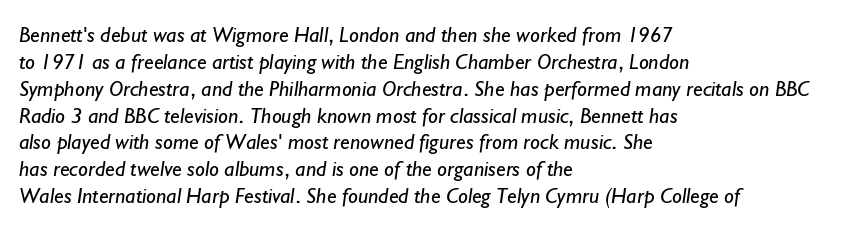
Has an underline been added? It has not. Layout note: lines flush left. The face looks like a standard text weight, possibly lighter. Caption: standard tracking, unaltered.
